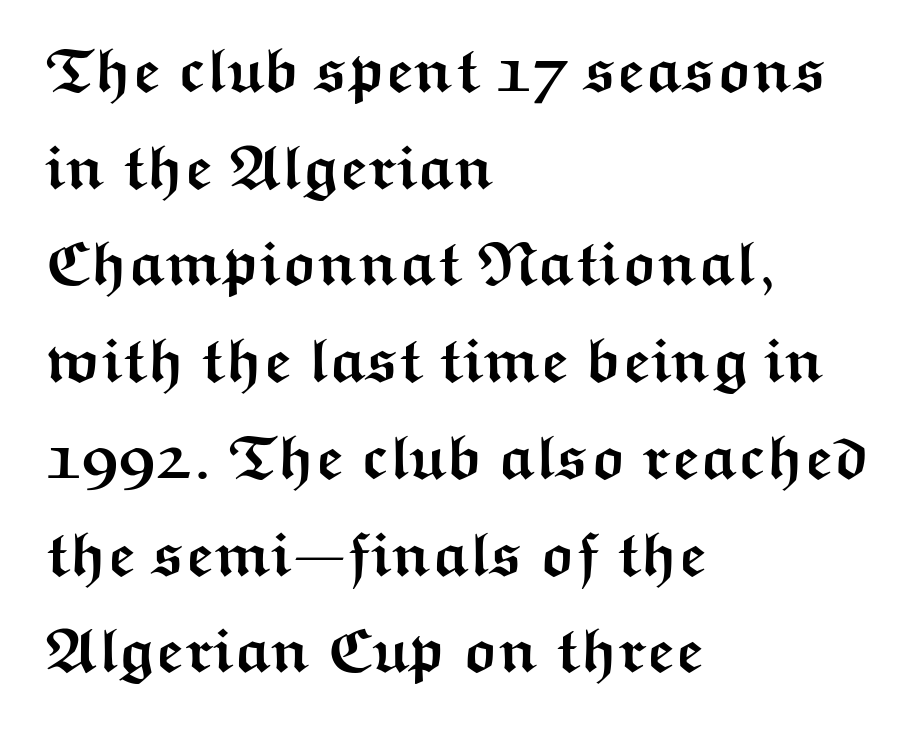
The image shows 62 px semibold, wide sans-serif type, upright; set left-aligned, normal line spacing (1.56x), normal letter spacing, not underlined; medium stroke contrast and a medium x-height.
